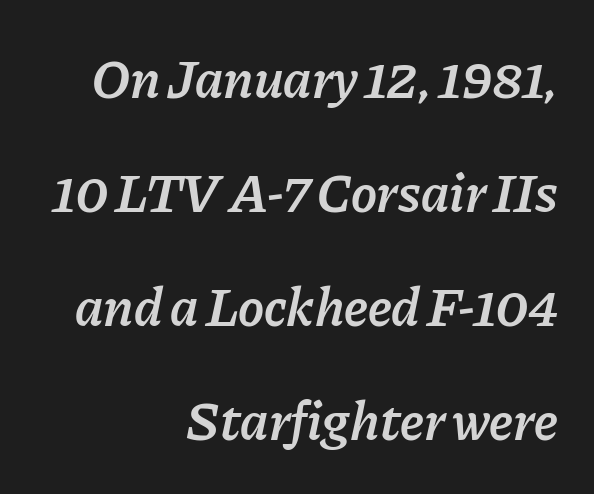
{"italic": "yes", "lean": "right", "slant_degrees": 11, "bold": "semi", "weight": "semibold", "width": "normal", "stroke_contrast": "low", "x_height": "medium", "monospaced": "no", "underline": "no", "align": "right", "line_spacing": "loose", "line_spacing_ratio": 2.07, "letter_spacing": "normal", "letter_spacing_em": 0.0, "glyph_px": 55}
